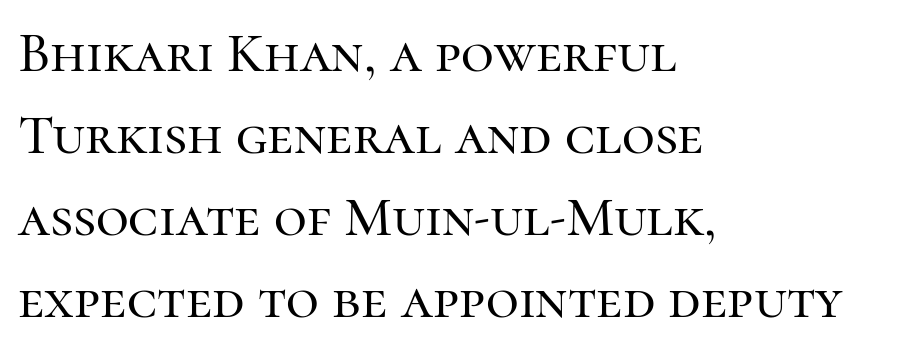
The image shows 57 px serif type, upright; set left-aligned, normal line spacing (1.44x), normal letter spacing, not underlined; high stroke contrast and a medium x-height.
